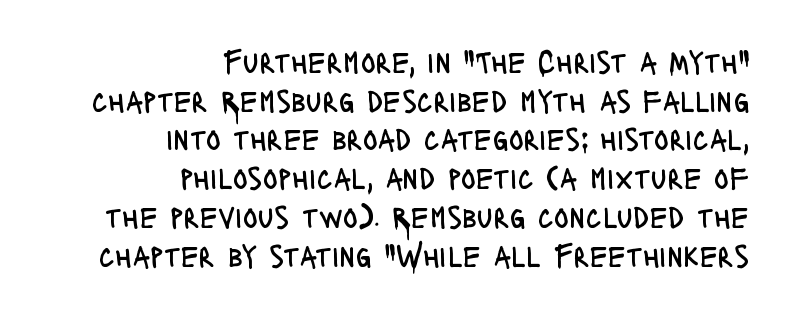
Q: Is the text bold? A: No.
Q: Is the text italic (slanted)? A: No, it is upright.
Q: Is the typeface a serif or a sans-serif typeface? A: Sans-serif.
Q: Is the text underlined? A: No.
Q: How is the paragraph aligned? A: Right-aligned.
Q: Is the spacing between letters normal or unusually wide? A: Normal.
Q: Is the spacing between lines tight, normal or loose? A: Normal.
Q: Width (condensed, normal, or wide)? A: Condensed.
Q: Stroke contrast? A: Low.
Q: x-height? A: Large.
Q: Monospaced? A: No.
